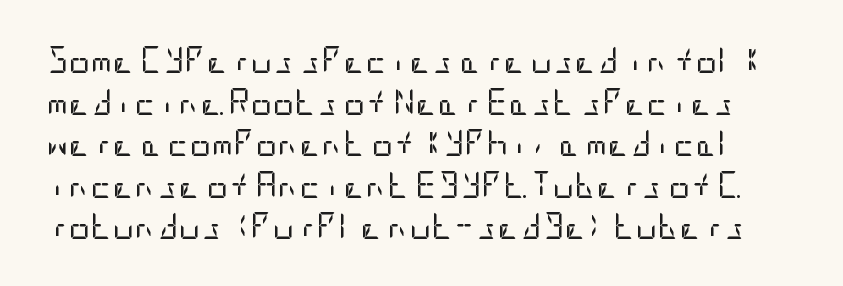
A clean baseline with only descenders dipping below it. In terms of leading, this rendering sits right in the middle. The horizontal fit of the characters is conventional and even. If you drew a line through each stem, it would be perfectly vertical.
